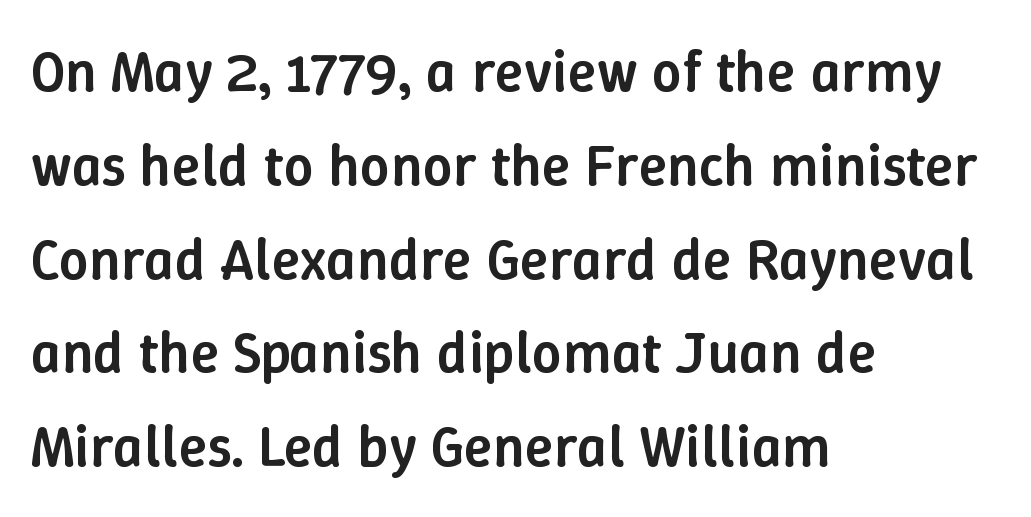
Q: Is the text bold? A: Semi-bold.
Q: Is the text italic (slanted)? A: No, it is upright.
Q: Is the text underlined? A: No.
Q: How is the paragraph aligned? A: Left-aligned.
Q: Is the spacing between letters normal or unusually wide? A: Normal.
Q: Is the spacing between lines tight, normal or loose? A: Normal.
Q: Width (condensed, normal, or wide)? A: Normal.
Q: Stroke contrast? A: Low.
Q: x-height? A: Medium.
Q: Monospaced? A: No.
